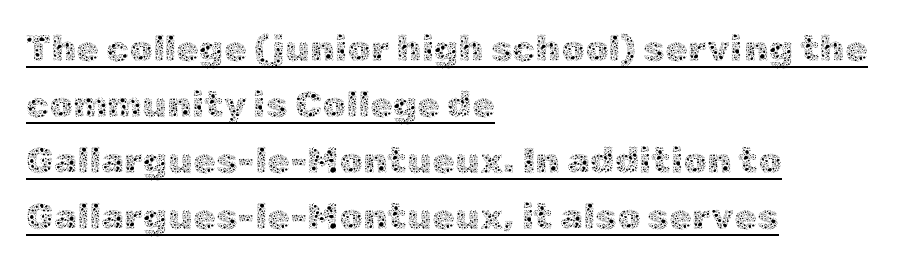
Compared with a centered layout, this one pins lines to the left instead. The rendering keeps characters at their native spacing. Regular leading. This reads as an unemphasized weight, regular at the heaviest.
